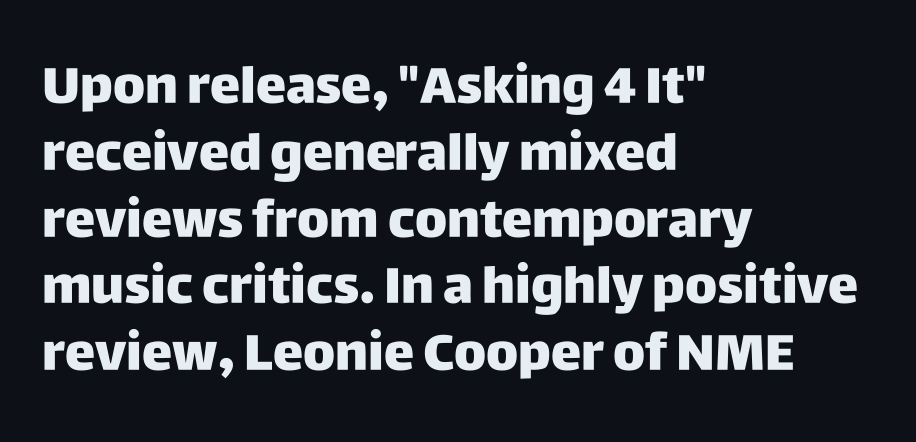
The image shows 51 px heavy sans-serif type, upright; set left-aligned, normal line spacing (1.31x), normal letter spacing, not underlined; low stroke contrast and a large x-height.
